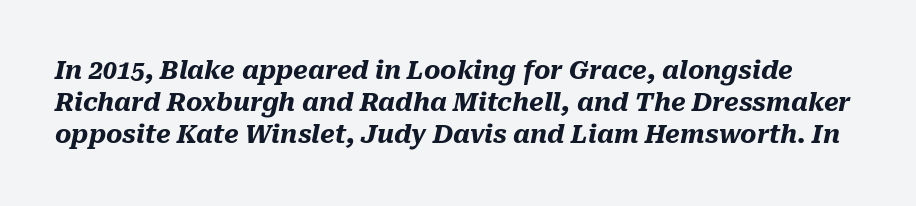
Q: Is the text bold? A: Yes.
Q: Is the text italic (slanted)? A: Yes, it leans right by about 10 degrees.
Q: Is the text underlined? A: No.
Q: Is the spacing between letters normal or unusually wide? A: Normal.
Q: Is the spacing between lines tight, normal or loose? A: Normal.
